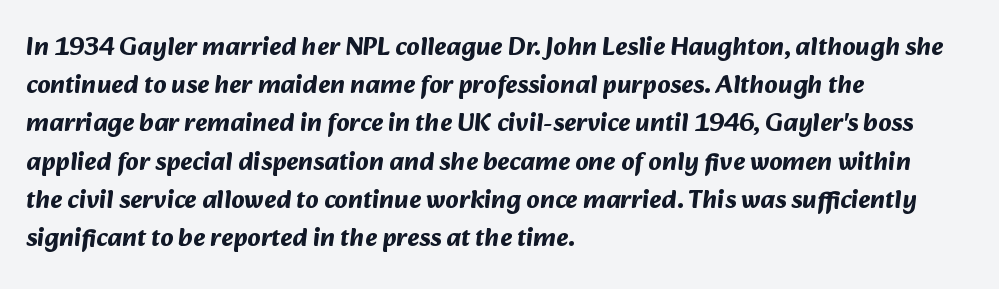
{"bold": "yes", "underline": "no", "align": "left", "line_spacing": "normal", "line_spacing_ratio": 1.47, "letter_spacing": "normal", "letter_spacing_em": 0.0, "glyph_px": 26}
